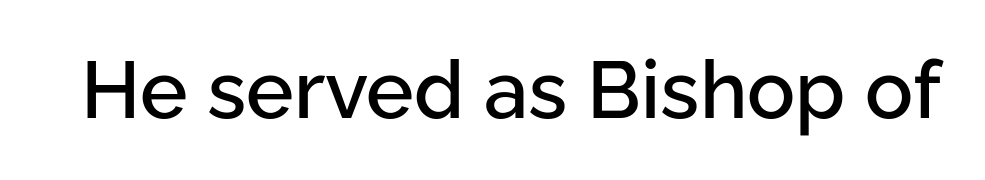
Q: Is the text italic (slanted)? A: No, it is upright.
Q: Is the typeface a serif or a sans-serif typeface? A: Sans-serif.
Q: Is the text underlined? A: No.
Q: Is the spacing between letters normal or unusually wide? A: Normal.
Q: Width (condensed, normal, or wide)? A: Normal.
Q: Stroke contrast? A: Low.
Q: x-height? A: Medium.
Q: Monospaced? A: No.
